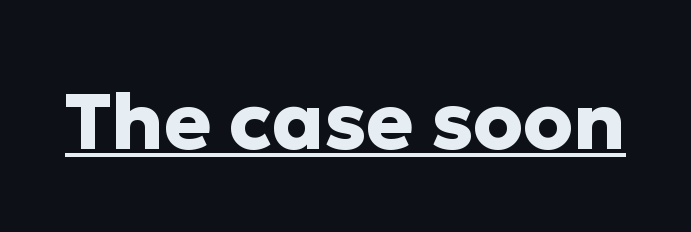
{"serif": "no", "italic": "no", "bold": "yes", "weight": "heavy", "width": "normal", "stroke_contrast": "low", "x_height": "medium", "monospaced": "no", "underline": "yes", "letter_spacing": "normal", "letter_spacing_em": 0.0, "glyph_px": 79}
